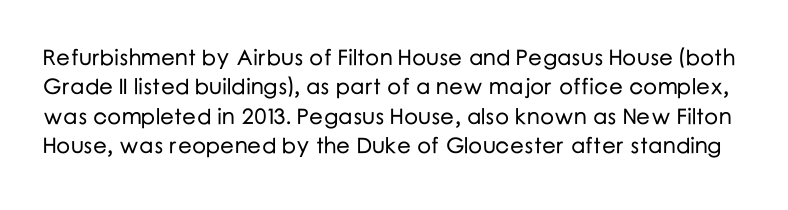
Q: Is the text italic (slanted)? A: No, it is upright.
Q: Is the text underlined? A: No.
Q: Is the spacing between letters normal or unusually wide? A: Normal.
Q: Is the spacing between lines tight, normal or loose? A: Normal.
